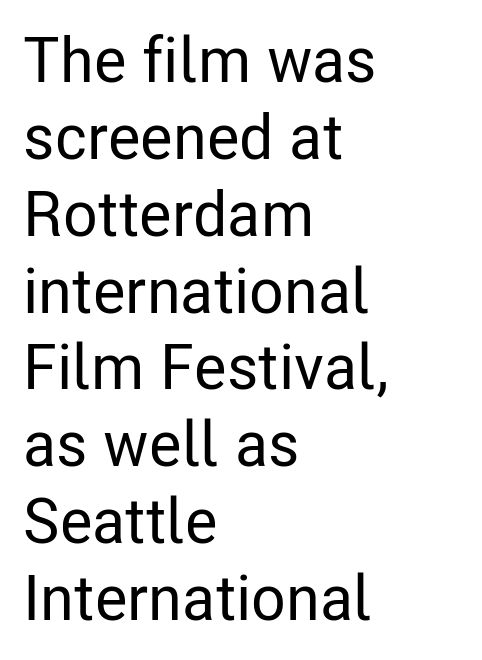
The image shows 63 px condensed sans-serif type, upright; set left-aligned, line spacing 1.22x, normal letter spacing, not underlined; low stroke contrast and a medium x-height.
